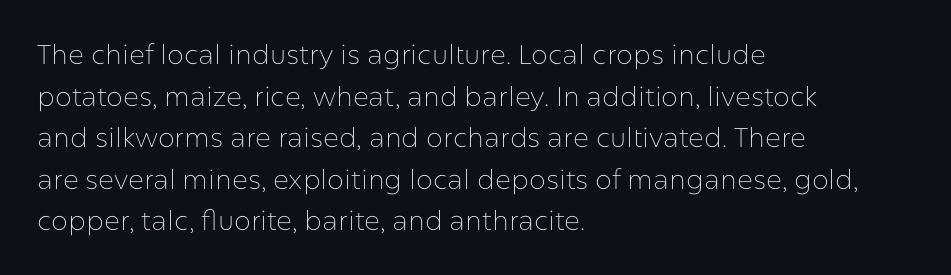
Q: Is the text bold? A: No.
Q: Is the text italic (slanted)? A: No, it is upright.
Q: Is the text underlined? A: No.
Q: How is the paragraph aligned? A: Left-aligned.
Q: Is the spacing between letters normal or unusually wide? A: Normal.
Q: Is the spacing between lines tight, normal or loose? A: Normal.
